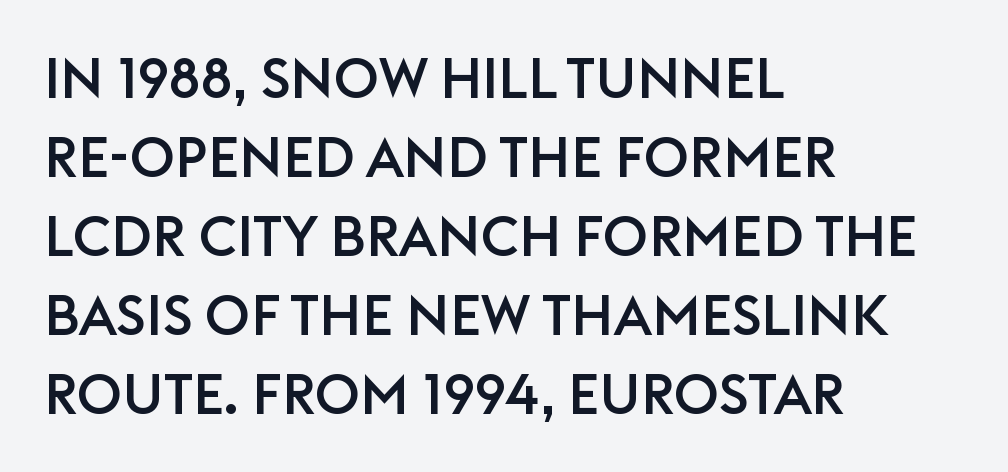
Bare-footed words on every line. Standard letterfit; no display-style spreading of the glyphs. These lines stack with their left ends in a neat column. Looks like regular typesetting: each glyph gets only the width it needs.
